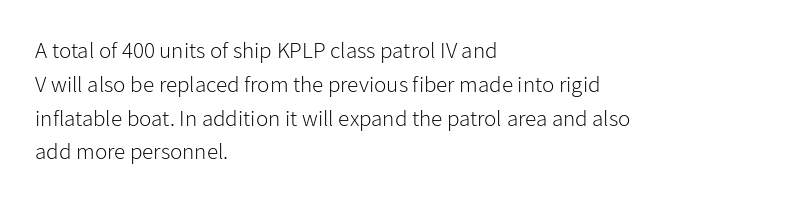
The image shows 23 px text type, upright; set left-aligned, normal line spacing (1.47x), normal letter spacing, not underlined.
